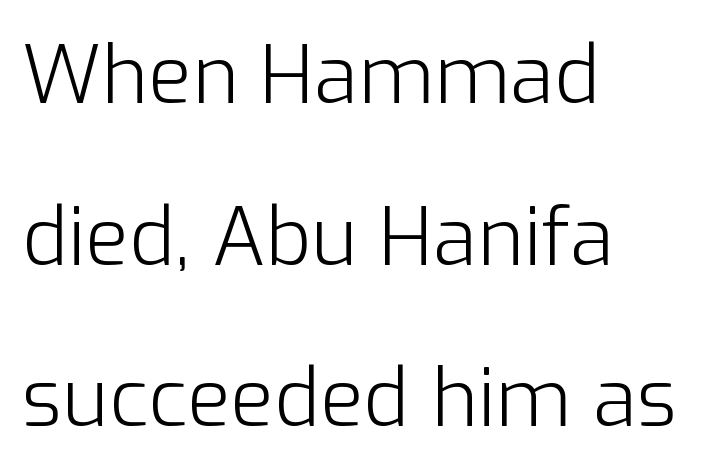
Q: Is the text bold? A: No.
Q: Is the text italic (slanted)? A: No, it is upright.
Q: Is the typeface a serif or a sans-serif typeface? A: Sans-serif.
Q: Is the text underlined? A: No.
Q: How is the paragraph aligned? A: Left-aligned.
Q: Is the spacing between letters normal or unusually wide? A: Normal.
Q: Is the spacing between lines tight, normal or loose? A: Loose.
Q: Width (condensed, normal, or wide)? A: Normal.
Q: Stroke contrast? A: Low.
Q: x-height? A: Medium.
Q: Monospaced? A: No.
